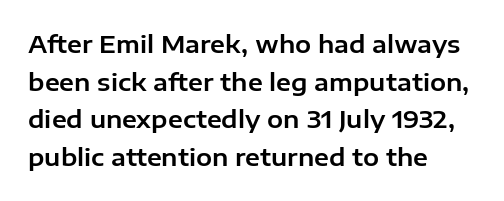
{"italic": "no", "underline": "no", "align": "left", "line_spacing": "normal", "line_spacing_ratio": 1.57, "letter_spacing": "normal", "letter_spacing_em": 0.0, "glyph_px": 24}
